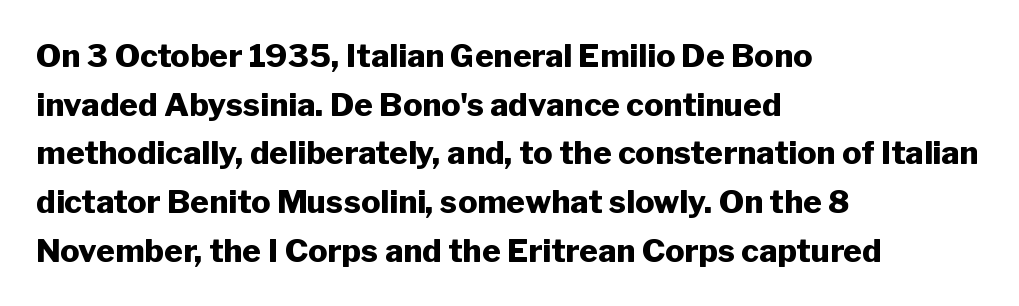
Posture: straight, roman, zero tilt. Look at the bottom of the vertical strokes: they stop flat, with no serifs. Letters rest on an invisible, unmarked baseline. The passage shown is typed in a proportional face where columns would drift. Heft: maximum for text — a bold.
